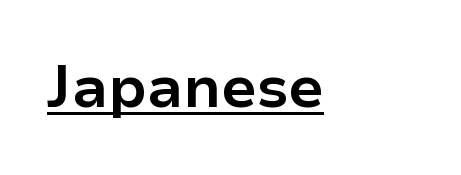
Q: Is the text bold? A: Yes.
Q: Is the text italic (slanted)? A: No, it is upright.
Q: Is the typeface a serif or a sans-serif typeface? A: Sans-serif.
Q: Is the text underlined? A: Yes.
Q: Is the spacing between letters normal or unusually wide? A: Normal.
Q: Width (condensed, normal, or wide)? A: Normal.
Q: Stroke contrast? A: Low.
Q: x-height? A: Medium.
Q: Monospaced? A: No.
